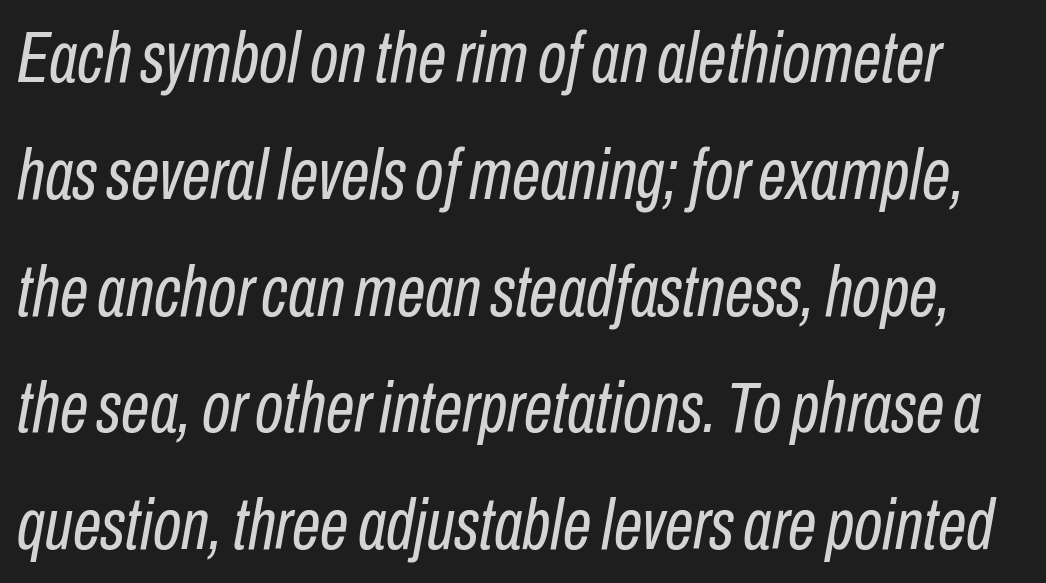
Q: Is the text bold? A: No.
Q: Is the text italic (slanted)? A: Yes, it leans right by about 10 degrees.
Q: Is the text underlined? A: No.
Q: Is the spacing between letters normal or unusually wide? A: Normal.
Q: Is the spacing between lines tight, normal or loose? A: Normal.
Q: Width (condensed, normal, or wide)? A: Condensed.
Q: Stroke contrast? A: Low.
Q: x-height? A: Medium.
Q: Monospaced? A: No.
